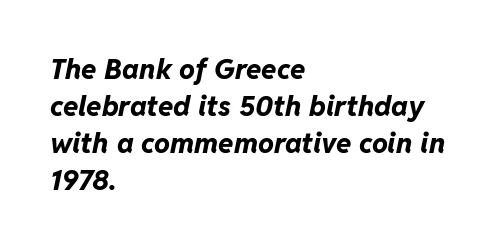
{"italic": "yes", "lean": "right", "slant_degrees": 11, "bold": "yes", "weight": "bold", "width": "normal", "stroke_contrast": "low", "x_height": "medium", "monospaced": "no", "underline": "no", "align": "left", "line_spacing": "normal", "line_spacing_ratio": 1.32, "letter_spacing": "normal", "letter_spacing_em": 0.0, "glyph_px": 28}
